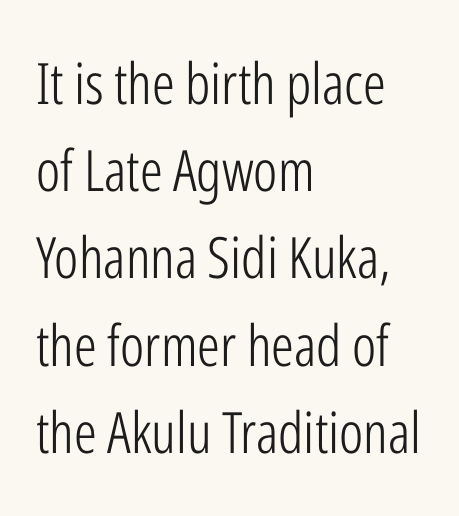
The glyphs are unaccompanied by any horizontal stroke below them. Think standard paragraph weight, or any step lighter than that. Examine the stroke ends and you'll find no serifs. This is the regular roman posture of the typeface.
